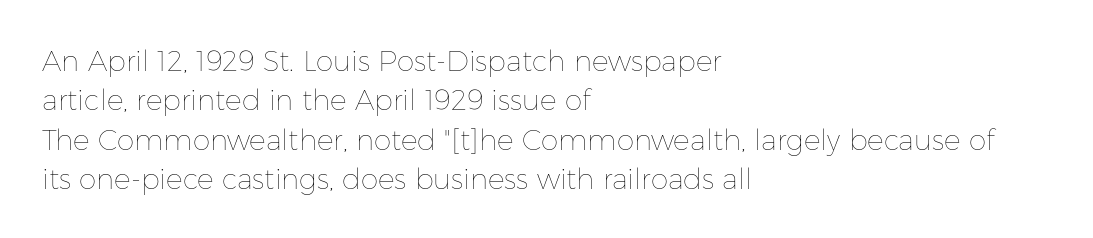
The typesetter chose a ragged-right arrangement here. Caption: face not bold, strokes unweighted. In terms of letterspacing, this is plain default setting. The type sits square on the baseline with zero lean. The space directly below the letters is spotless. Line spacing here is normal.
